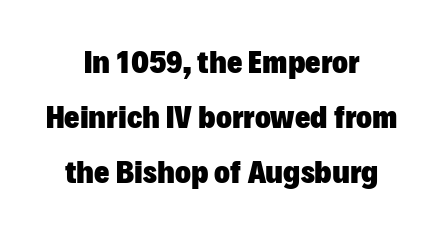
{"serif": "no", "italic": "no", "bold": "yes", "weight": "heavy", "width": "normal", "stroke_contrast": "low", "x_height": "medium", "monospaced": "no", "underline": "no", "align": "center", "line_spacing": "normal", "line_spacing_ratio": 1.66, "letter_spacing": "normal", "letter_spacing_em": 0.0, "glyph_px": 33}
